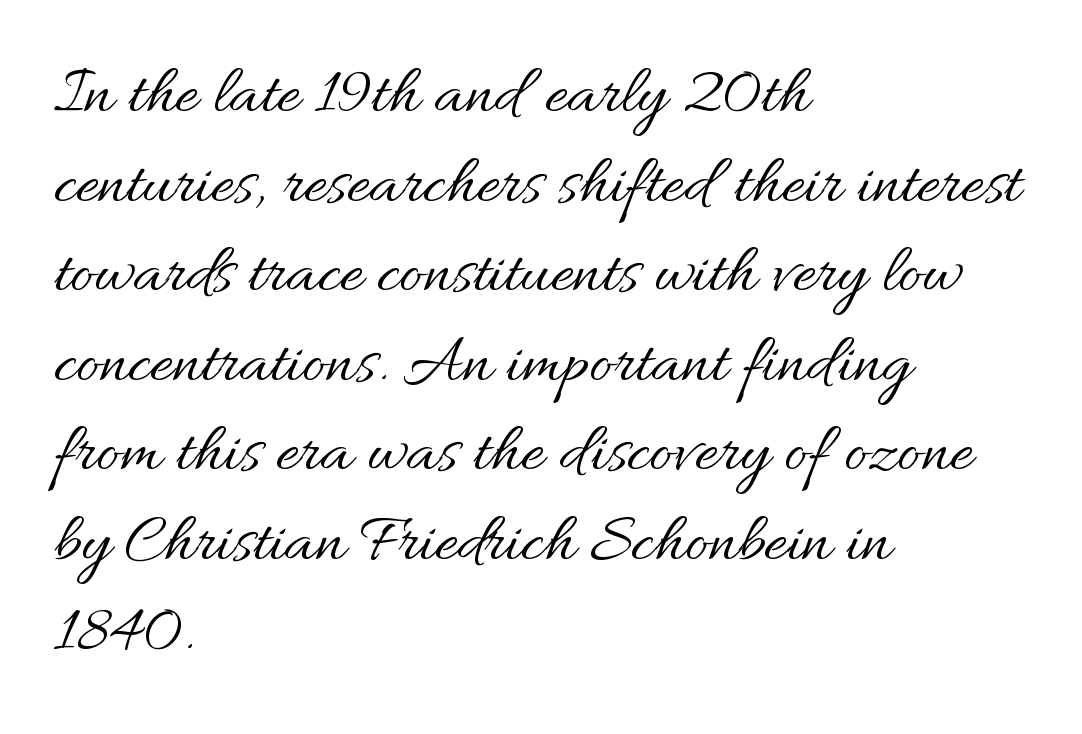
The image shows 70 px regular-weight type; set left-aligned, normal line spacing (1.28x), normal letter spacing, not underlined; medium stroke contrast and a small x-height.
